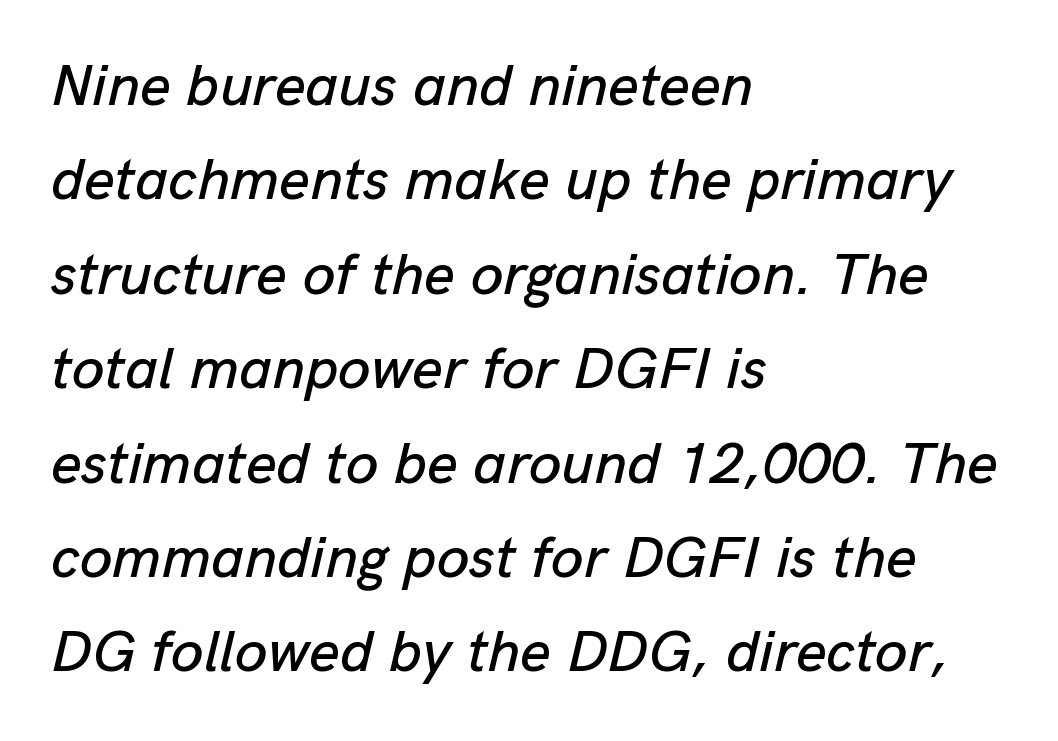
Characters follow at the spacing the type designer built in. The passage shown is typed in a proportional face where columns would drift. Emphasis-style slanted type is in use. Quick note: underline off. This sample is left-justified, so line endings fall wherever the words run out. Regarding leading, the lines here are spaced in the standard way.
